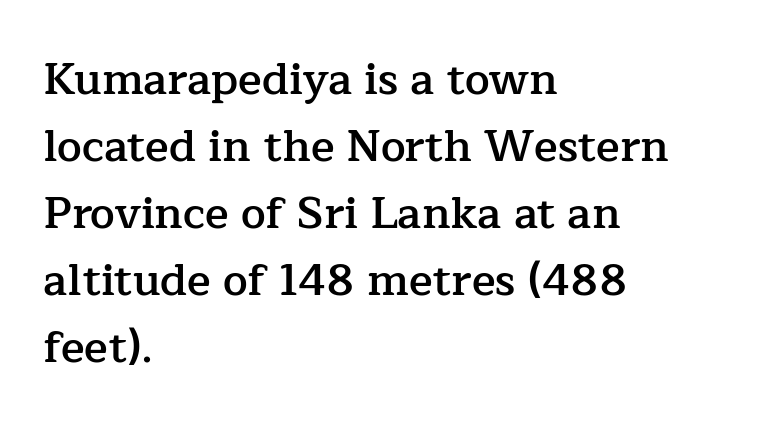
Each word holds together tightly as a unit, with standard inter-letter gaps. The letters stand upright; this is a roman face. Weight: semibold (demi). Line beginnings align vertically; line endings do not.
